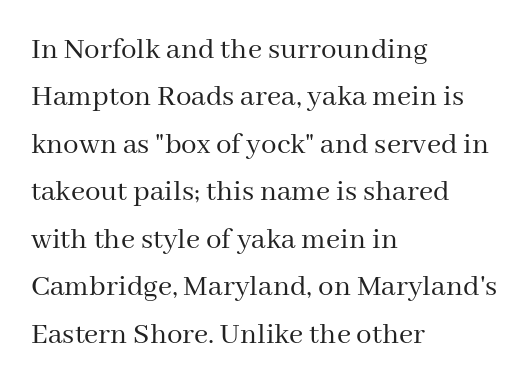
The image shows 31 px regular-weight serif type, upright; set left-aligned, normal line spacing (1.53x), normal letter spacing, not underlined; medium stroke contrast and a medium x-height.
